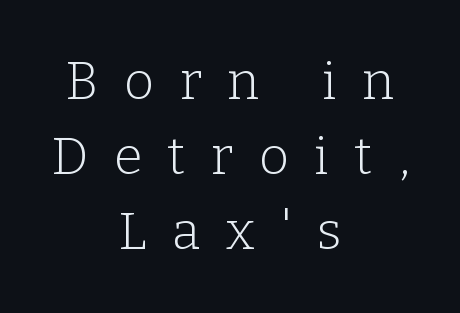
Q: Is the text bold? A: No.
Q: Is the text italic (slanted)? A: No, it is upright.
Q: Is the typeface a serif or a sans-serif typeface? A: Serif.
Q: Is the text underlined? A: No.
Q: How is the paragraph aligned? A: Centered.
Q: Is the spacing between letters normal or unusually wide? A: Unusually wide.
Q: Is the spacing between lines tight, normal or loose? A: Normal.
Q: Width (condensed, normal, or wide)? A: Normal.
Q: Stroke contrast? A: Low.
Q: x-height? A: Medium.
Q: Monospaced? A: No.
